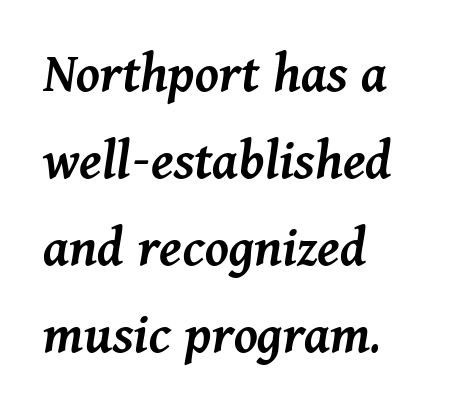
Underline: absent. These lines sit exactly where default settings would place them. Glyph-to-glyph distance matches everyday printed text. A student would call this left alignment; a typographer would say flush left, rag right. Every character sits at an angle, as italics do. Caption: semibold face, moderately heavy strokes.
